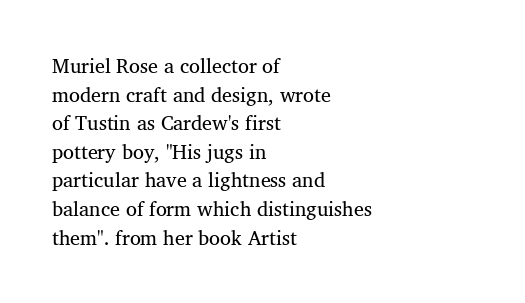
{"italic": "no", "bold": "no", "underline": "no", "align": "left", "line_spacing": "normal", "line_spacing_ratio": 1.43, "letter_spacing": "normal", "letter_spacing_em": 0.0, "glyph_px": 20}
